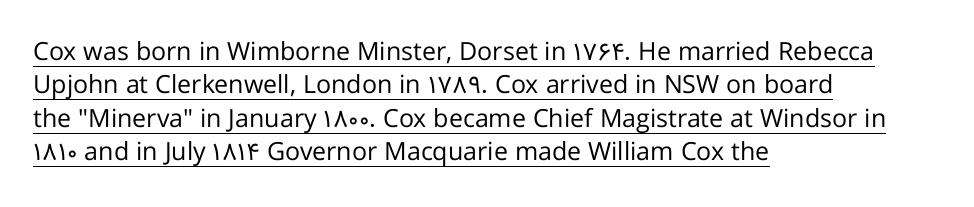
The image shows 25 px text type, upright; set left-aligned, normal line spacing (1.34x), normal letter spacing, underlined.
